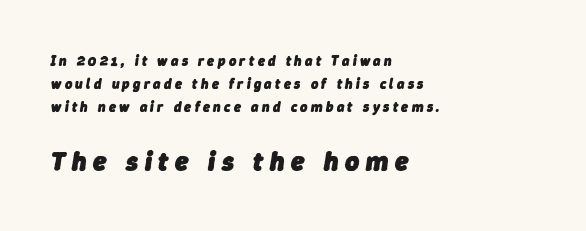
Two sizes are in play, and the larger belongs to the second block. Its strokes are broad and dark, the hallmark of bold type. Quick note: underline off. This block has exactly the height ordinary leading produces.
